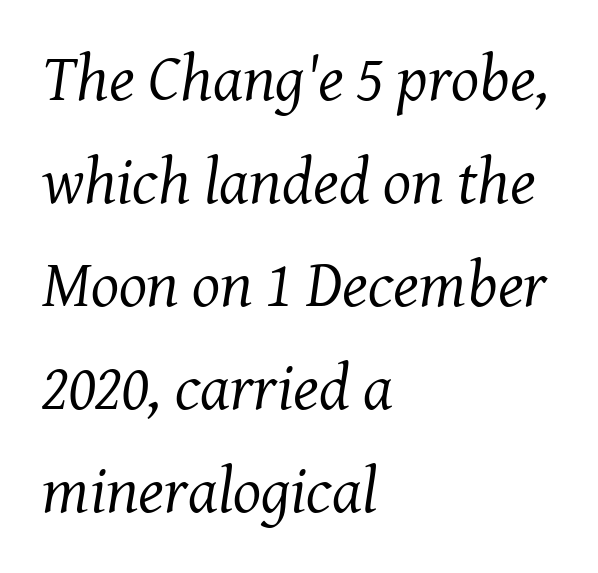
Q: Is the text bold? A: No.
Q: Is the text italic (slanted)? A: Yes, it leans right by about 8 degrees.
Q: Is the typeface a serif or a sans-serif typeface? A: Serif.
Q: Is the text underlined? A: No.
Q: How is the paragraph aligned? A: Left-aligned.
Q: Is the spacing between letters normal or unusually wide? A: Normal.
Q: Is the spacing between lines tight, normal or loose? A: Normal.
Q: Width (condensed, normal, or wide)? A: Normal.
Q: Stroke contrast? A: Medium.
Q: x-height? A: Medium.
Q: Monospaced? A: No.
